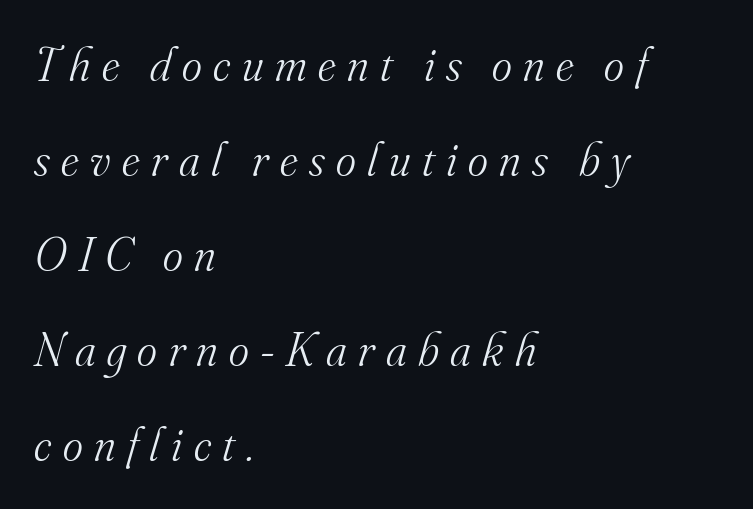
The image shows 48 px light serif type, italic (leaning right); set left-aligned, loose line spacing (1.98x), unusually wide letter spacing (+0.24 em), not underlined; medium stroke contrast and a small x-height.
